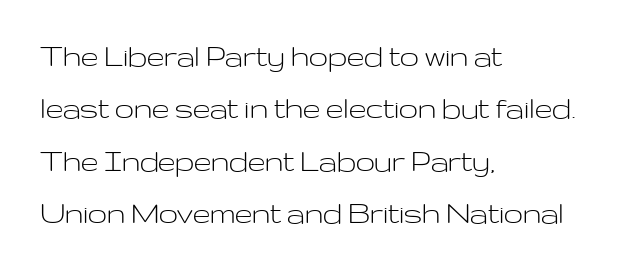
Check the space under the baseline: it is left empty. Is the stroke heavy? The answer is a plain regular-or-lighter. The lines sit at an ordinary, default distance from one another. The lettering holds an erect, upright posture throughout. The gaps between neighbouring characters are ordinary and unremarkable.
